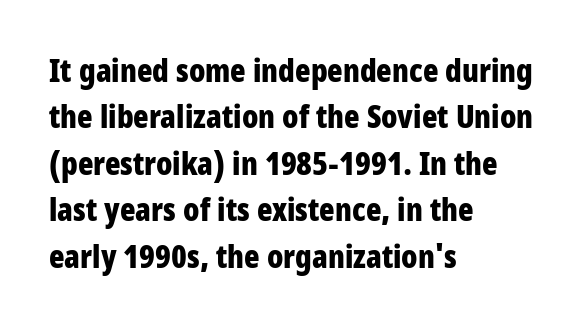
Q: Is the text bold? A: Yes.
Q: Is the text italic (slanted)? A: No, it is upright.
Q: Is the typeface a serif or a sans-serif typeface? A: Sans-serif.
Q: Is the text underlined? A: No.
Q: How is the paragraph aligned? A: Left-aligned.
Q: Is the spacing between letters normal or unusually wide? A: Normal.
Q: Is the spacing between lines tight, normal or loose? A: Normal.
Q: Width (condensed, normal, or wide)? A: Condensed.
Q: Stroke contrast? A: Low.
Q: x-height? A: Large.
Q: Monospaced? A: No.
